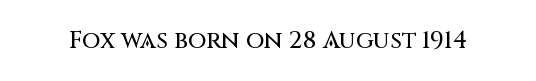
The image shows 24 px text type, upright; set normal letter spacing, not underlined.
